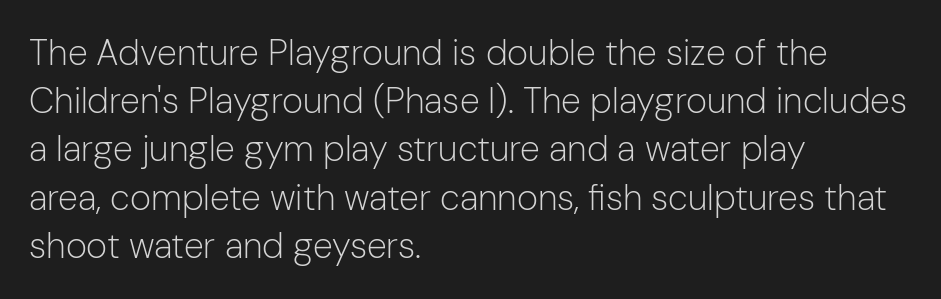
Q: Is the text bold? A: No.
Q: Is the text italic (slanted)? A: No, it is upright.
Q: Is the typeface a serif or a sans-serif typeface? A: Sans-serif.
Q: Is the text underlined? A: No.
Q: How is the paragraph aligned? A: Left-aligned.
Q: Is the spacing between letters normal or unusually wide? A: Normal.
Q: Is the spacing between lines tight, normal or loose? A: Normal.
Q: Width (condensed, normal, or wide)? A: Normal.
Q: Stroke contrast? A: Low.
Q: x-height? A: Medium.
Q: Monospaced? A: No.
